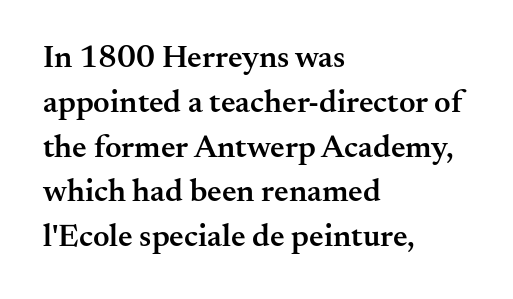
Q: Is the text bold? A: Semi-bold.
Q: Is the text italic (slanted)? A: No, it is upright.
Q: Is the typeface a serif or a sans-serif typeface? A: Serif.
Q: Is the text underlined? A: No.
Q: How is the paragraph aligned? A: Left-aligned.
Q: Is the spacing between letters normal or unusually wide? A: Normal.
Q: Is the spacing between lines tight, normal or loose? A: Normal.
Q: Width (condensed, normal, or wide)? A: Normal.
Q: Stroke contrast? A: Medium.
Q: x-height? A: Small.
Q: Monospaced? A: No.
